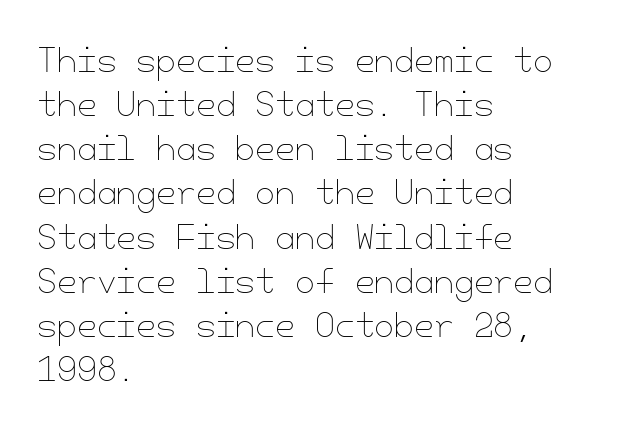
Beneath every word, the page is bare. Nobody touched the tracking dial on this one. The lines are quadded left. The rows are spaced the way most documents space them. The letters stand straight up with perfectly vertical stems. The letters look calm and open, with moderate or lighter stems.
